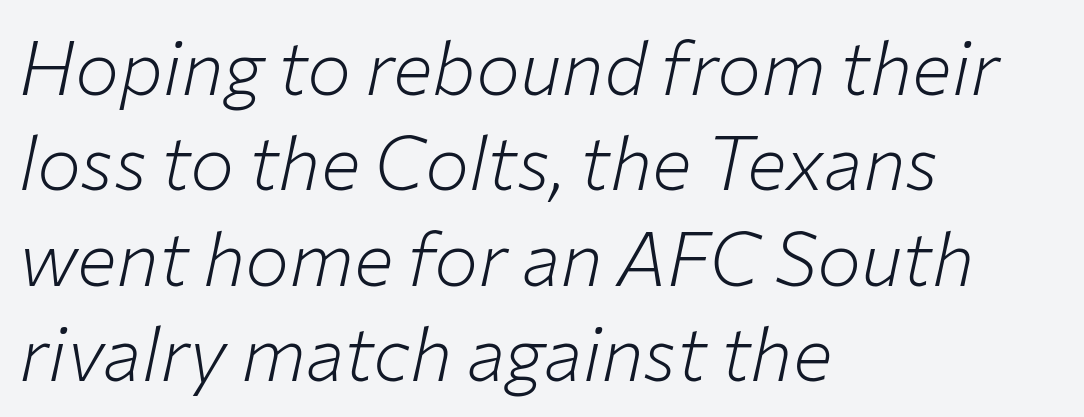
{"italic": "yes", "lean": "right", "slant_degrees": 12, "bold": "no", "weight": "light", "width": "normal", "stroke_contrast": "low", "x_height": "medium", "monospaced": "no", "underline": "no", "align": "left", "line_spacing": "normal", "line_spacing_ratio": 1.29, "letter_spacing": "normal", "letter_spacing_em": 0.0, "glyph_px": 74}
